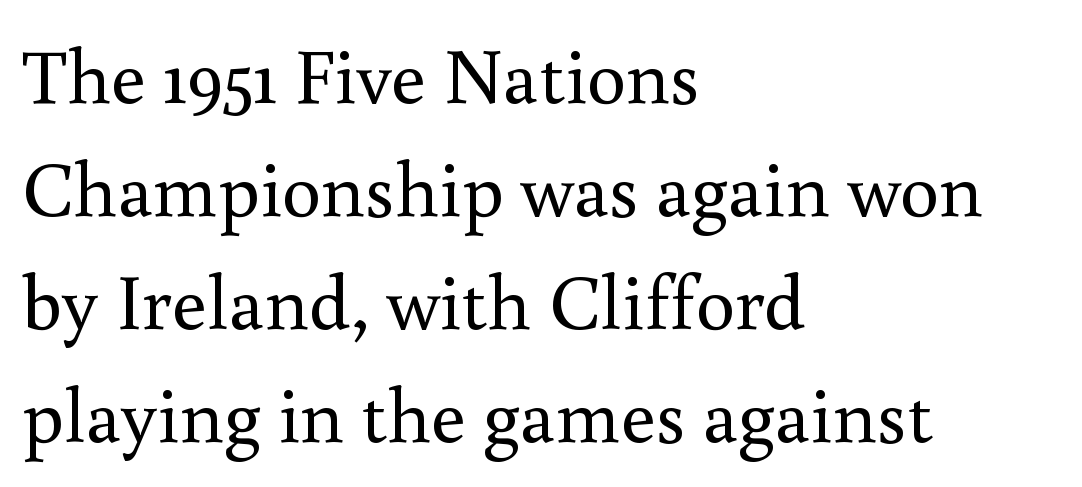
{"serif": "yes", "italic": "no", "bold": "no", "weight": "regular", "width": "normal", "stroke_contrast": "medium", "x_height": "small", "monospaced": "no", "underline": "no", "align": "left", "line_spacing": "normal", "line_spacing_ratio": 1.45, "letter_spacing": "normal", "letter_spacing_em": 0.0, "glyph_px": 78}
